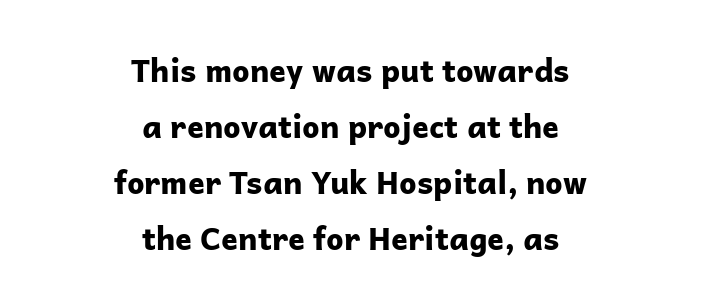
The image shows 31 px bold sans-serif type, upright; set centered, line spacing 1.81x, normal letter spacing, not underlined; low stroke contrast and a medium x-height.
